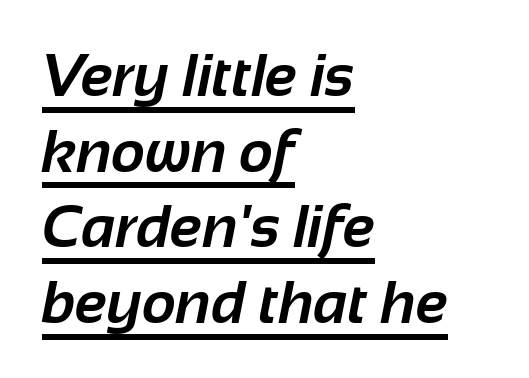
Q: Is the text bold? A: Yes.
Q: Is the typeface a serif or a sans-serif typeface? A: Sans-serif.
Q: Is the text underlined? A: Yes.
Q: How is the paragraph aligned? A: Left-aligned.
Q: Is the spacing between letters normal or unusually wide? A: Normal.
Q: Is the spacing between lines tight, normal or loose? A: Normal.
Q: Width (condensed, normal, or wide)? A: Normal.
Q: Stroke contrast? A: Low.
Q: x-height? A: Medium.
Q: Monospaced? A: No.
